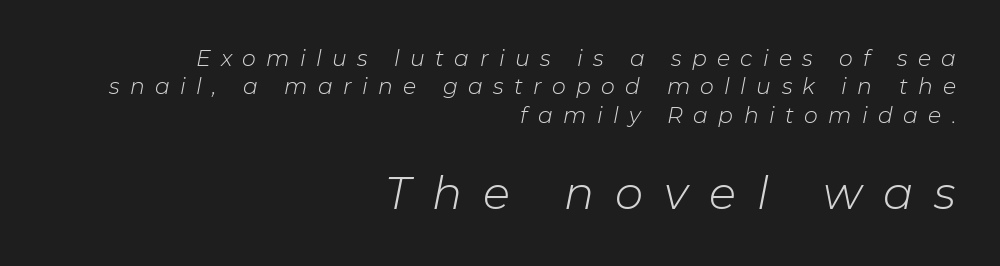
The image shows 45 px light type, italic (leaning right); set right-aligned, normal line spacing (1.29x), unusually wide letter spacing (+0.47 em), not underlined; the second (bottom) block is 2.05x larger; low stroke contrast and a medium x-height.
